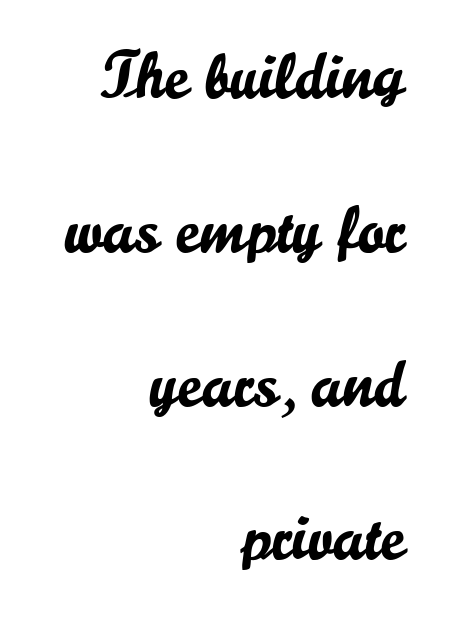
{"serif": "no", "width": "normal", "stroke_contrast": "low", "x_height": "small", "monospaced": "no", "underline": "no", "align": "right", "line_spacing": "loose", "line_spacing_ratio": 2.33, "letter_spacing": "normal", "letter_spacing_em": 0.0, "glyph_px": 66}
